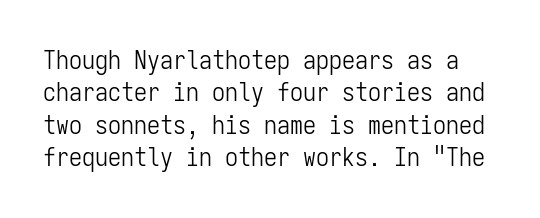
{"italic": "no", "bold": "no", "underline": "no", "line_spacing": "normal", "line_spacing_ratio": 1.25, "letter_spacing": "normal", "letter_spacing_em": 0.0, "glyph_px": 26}
